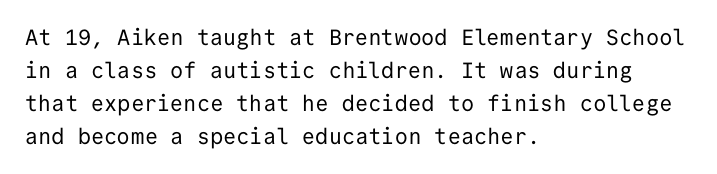
In terms of leading, this rendering sits right in the middle. Quick note: not italic, upright. Stems here are at most as thick as an everyday book face. Letter spacing: default.
